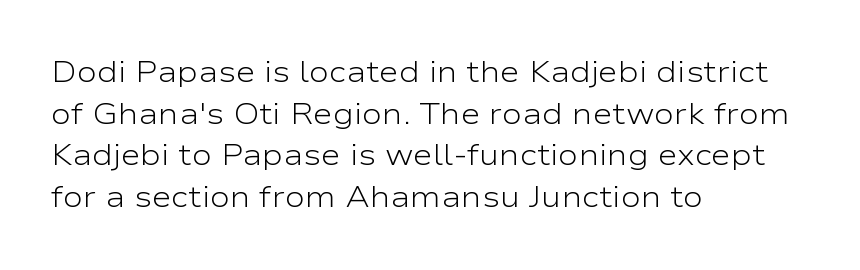
Q: Is the text bold? A: No.
Q: Is the text italic (slanted)? A: No, it is upright.
Q: Is the typeface a serif or a sans-serif typeface? A: Sans-serif.
Q: Is the text underlined? A: No.
Q: How is the paragraph aligned? A: Left-aligned.
Q: Is the spacing between letters normal or unusually wide? A: Normal.
Q: Is the spacing between lines tight, normal or loose? A: Normal.
Q: Width (condensed, normal, or wide)? A: Wide.
Q: Stroke contrast? A: Low.
Q: x-height? A: Medium.
Q: Monospaced? A: No.
